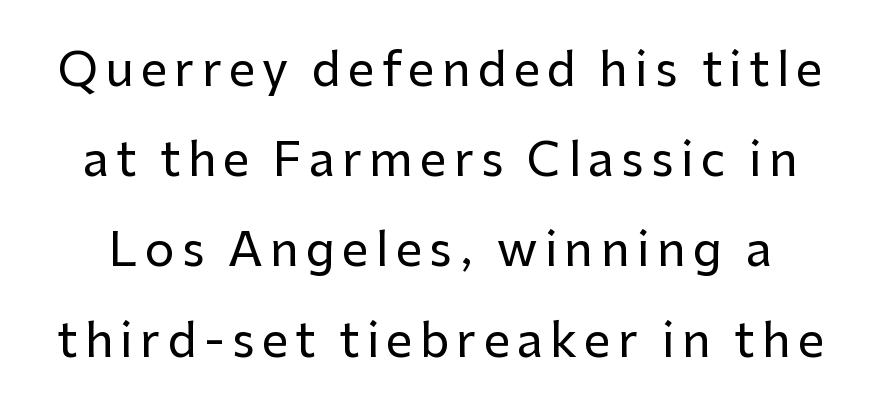
The image shows 47 px sans-serif type, upright; set loose line spacing (1.92x), not underlined; low stroke contrast and a medium x-height.
